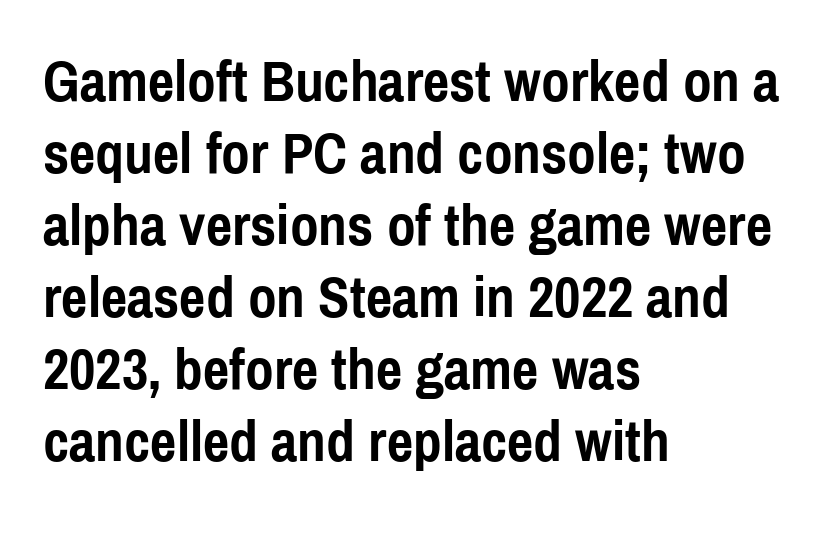
{"serif": "no", "italic": "no", "bold": "yes", "weight": "semibold", "width": "condensed", "x_height": "medium", "monospaced": "no", "underline": "no", "align": "left", "line_spacing_ratio": 1.24, "letter_spacing": "normal", "letter_spacing_em": 0.0, "glyph_px": 58}
